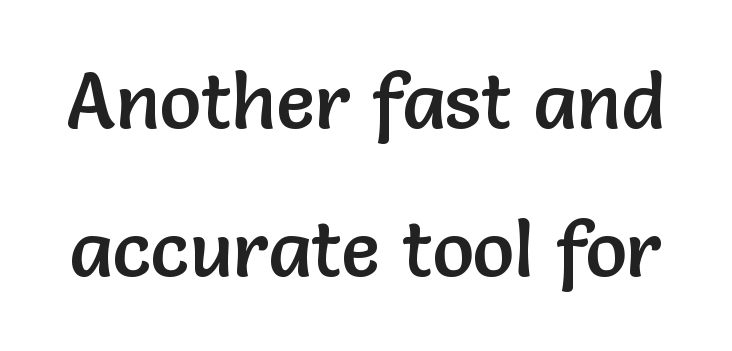
Q: Is the text italic (slanted)? A: No, it is upright.
Q: Is the typeface a serif or a sans-serif typeface? A: Sans-serif.
Q: Is the text underlined? A: No.
Q: Is the spacing between letters normal or unusually wide? A: Normal.
Q: Is the spacing between lines tight, normal or loose? A: Loose.
Q: Width (condensed, normal, or wide)? A: Normal.
Q: Stroke contrast? A: Low.
Q: x-height? A: Medium.
Q: Monospaced? A: No.
